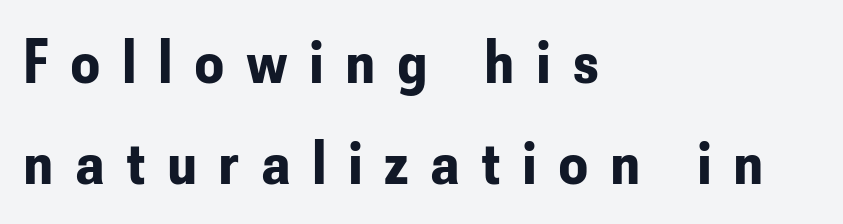
The image shows 63 px bold, condensed sans-serif type, upright; set left-aligned, normal line spacing (1.6x), unusually wide letter spacing (+0.37 em), not underlined; low stroke contrast and a small x-height.
